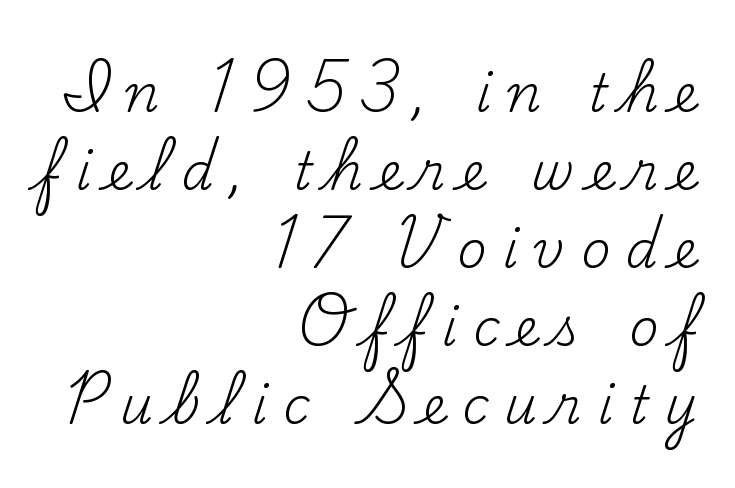
{"serif": "yes", "bold": "no", "weight": "regular", "width": "normal", "stroke_contrast": "medium", "x_height": "small", "monospaced": "no", "underline": "no", "align": "right", "line_spacing": "normal", "line_spacing_ratio": 1.53, "letter_spacing": "wide", "letter_spacing_em": 0.31, "glyph_px": 51}
